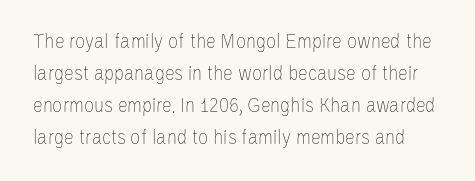
Nope, not italic — everything's standing straight. Descenders are the only things crossing below the line. This rendering leaves character spacing at its baseline value. A typesetter would call this leading conventional body-copy spacing.
